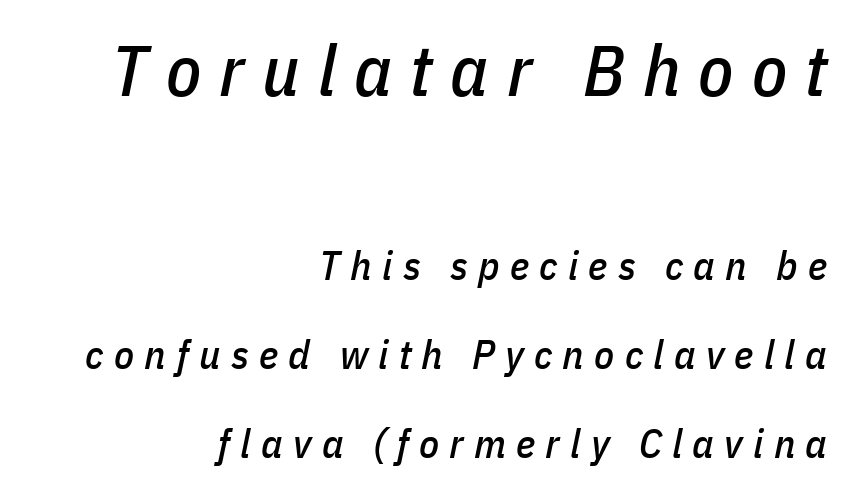
{"italic": "yes", "lean": "right", "slant_degrees": 11, "width": "condensed", "stroke_contrast": "low", "x_height": "medium", "monospaced": "no", "underline": "no", "align": "right", "line_spacing": "loose", "line_spacing_ratio": 2.18, "letter_spacing": "wide", "letter_spacing_em": 0.25, "larger_block": "first", "size_ratio": 1.76, "glyph_px": 72}
